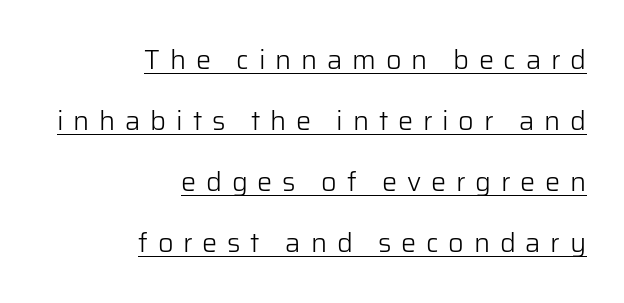
The image shows 27 px text type, upright; set right-aligned, loose line spacing (2.26x), unusually wide letter spacing (+0.36 em), underlined.
